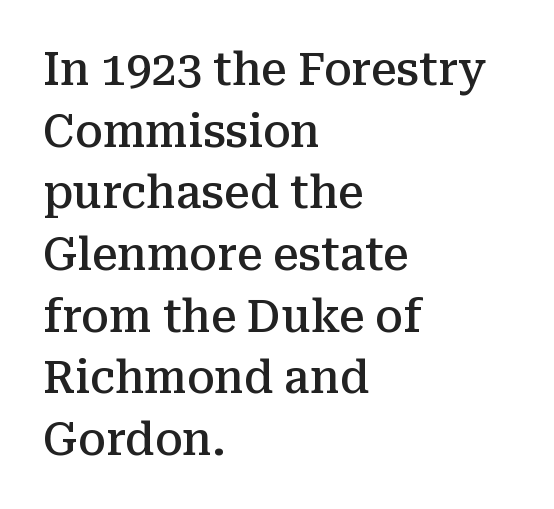
The image shows 45 px semibold serif type, upright; set left-aligned, normal line spacing (1.37x), normal letter spacing, not underlined; medium stroke contrast and a medium x-height.
